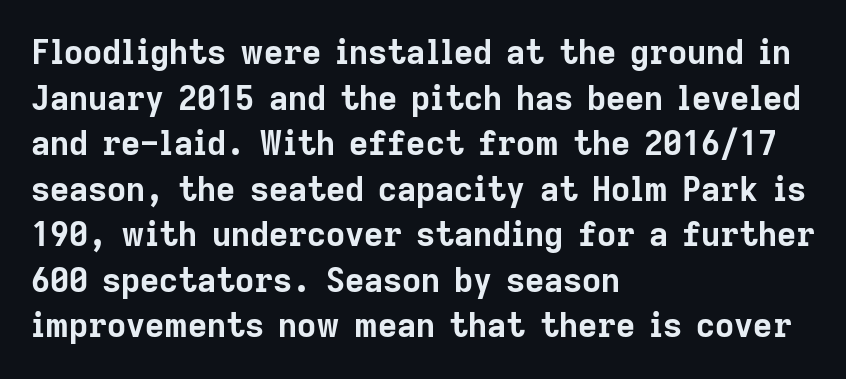
Q: Is the text bold? A: Yes.
Q: Is the text italic (slanted)? A: No, it is upright.
Q: Is the typeface a serif or a sans-serif typeface? A: Sans-serif.
Q: Is the text underlined? A: No.
Q: How is the paragraph aligned? A: Left-aligned.
Q: Is the spacing between letters normal or unusually wide? A: Normal.
Q: Is the spacing between lines tight, normal or loose? A: Normal.
Q: Width (condensed, normal, or wide)? A: Normal.
Q: Stroke contrast? A: Low.
Q: x-height? A: Medium.
Q: Monospaced? A: No.
